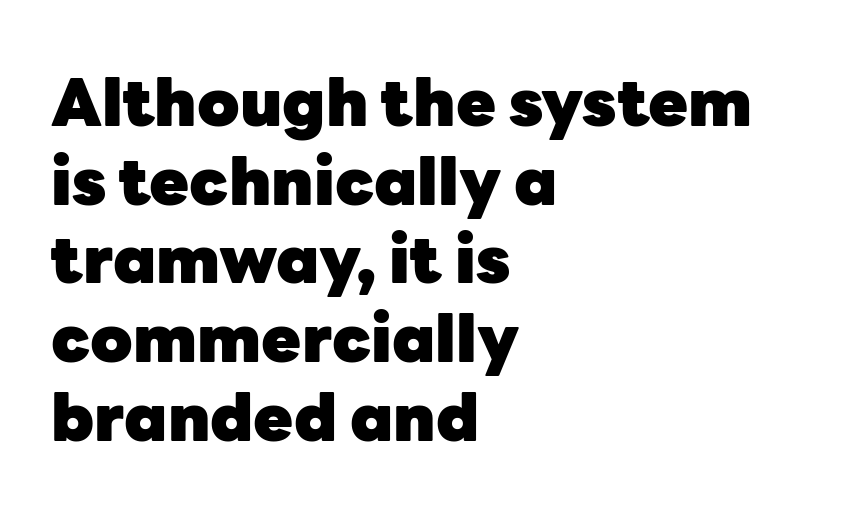
Q: Is the text bold? A: Yes.
Q: Is the text italic (slanted)? A: No, it is upright.
Q: Is the typeface a serif or a sans-serif typeface? A: Sans-serif.
Q: Is the text underlined? A: No.
Q: How is the paragraph aligned? A: Left-aligned.
Q: Is the spacing between letters normal or unusually wide? A: Normal.
Q: Width (condensed, normal, or wide)? A: Normal.
Q: Stroke contrast? A: Low.
Q: x-height? A: Medium.
Q: Monospaced? A: No.
